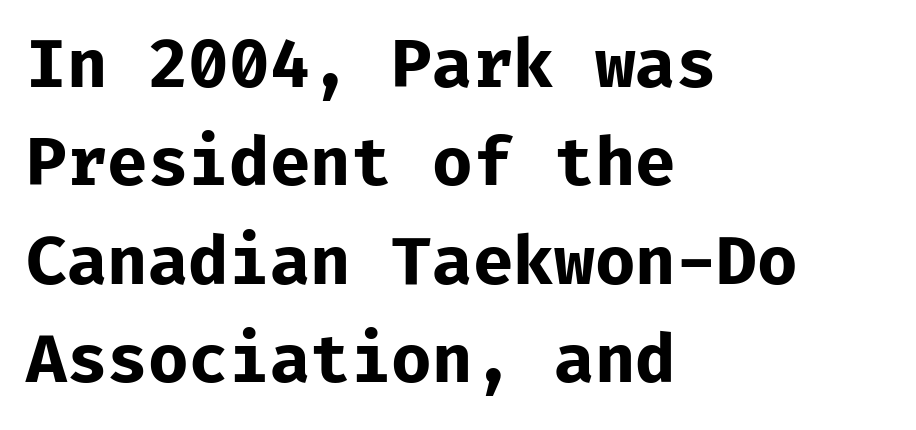
The image shows 66 px bold sans-serif type, upright; set left-aligned, normal line spacing (1.49x), normal letter spacing, not underlined; low stroke contrast and a medium x-height.
